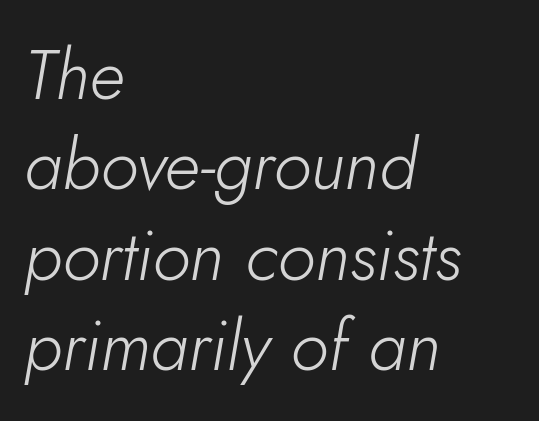
{"italic": "yes", "lean": "right", "slant_degrees": 10, "bold": "no", "weight": "light", "width": "normal", "stroke_contrast": "low", "x_height": "small", "monospaced": "no", "underline": "no", "align": "left", "line_spacing": "normal", "line_spacing_ratio": 1.29, "letter_spacing": "normal", "letter_spacing_em": 0.0, "glyph_px": 70}
